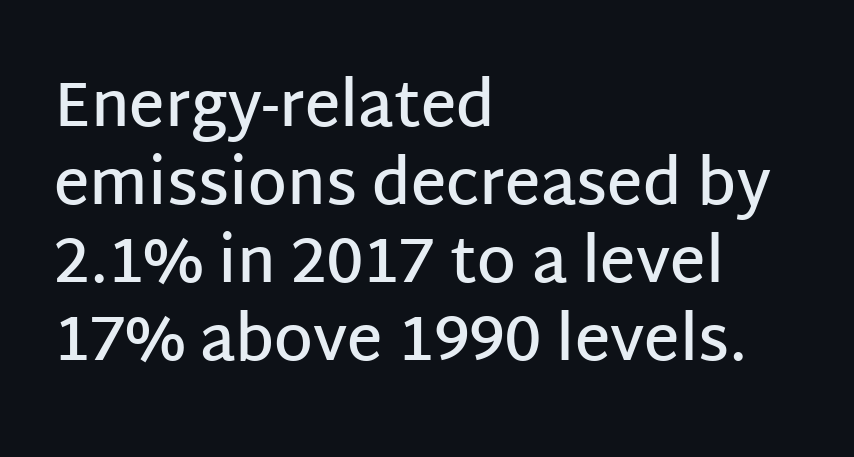
{"serif": "no", "italic": "no", "bold": "semi", "weight": "semibold", "width": "normal", "stroke_contrast": "low", "x_height": "large", "monospaced": "no", "underline": "no", "align": "left", "line_spacing": "normal", "line_spacing_ratio": 1.26, "letter_spacing": "normal", "letter_spacing_em": 0.0, "glyph_px": 62}
